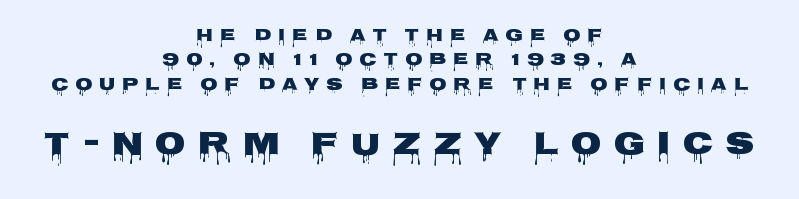
Q: Is the text bold? A: Yes.
Q: Is the text italic (slanted)? A: No, it is upright.
Q: Is the typeface a serif or a sans-serif typeface? A: Sans-serif.
Q: Is the text underlined? A: No.
Q: How is the paragraph aligned? A: Centered.
Q: Is the spacing between letters normal or unusually wide? A: Unusually wide.
Q: Is the spacing between lines tight, normal or loose? A: Normal.
Q: Which block of text is set in a larger size, the first (top) or the second (bottom)? A: The second (bottom) one.
Q: Width (condensed, normal, or wide)? A: Wide.
Q: Stroke contrast? A: Low.
Q: x-height? A: Large.
Q: Monospaced? A: No.
